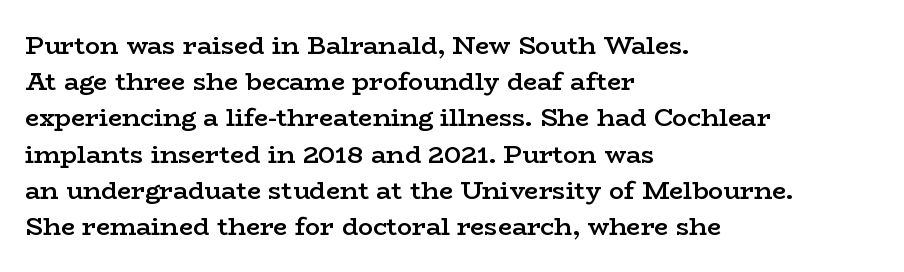
{"italic": "no", "bold": "semi", "underline": "no", "align": "left", "line_spacing": "normal", "line_spacing_ratio": 1.45, "letter_spacing": "normal", "letter_spacing_em": 0.0, "glyph_px": 25}
